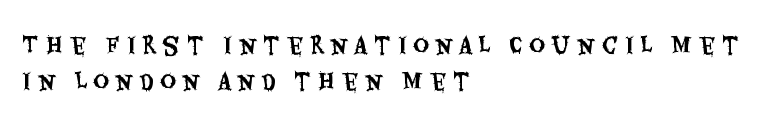
{"italic": "no", "underline": "no", "align": "left", "line_spacing": "normal", "line_spacing_ratio": 1.63, "letter_spacing": "wide", "letter_spacing_em": 0.31, "glyph_px": 22}
